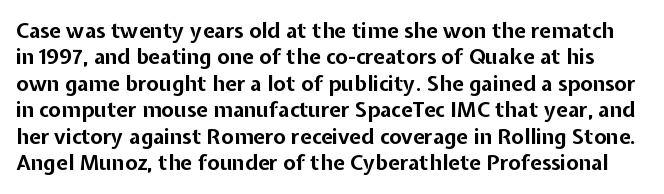
The image shows 21 px bold type, upright; set normal line spacing (1.26x), normal letter spacing, not underlined.
